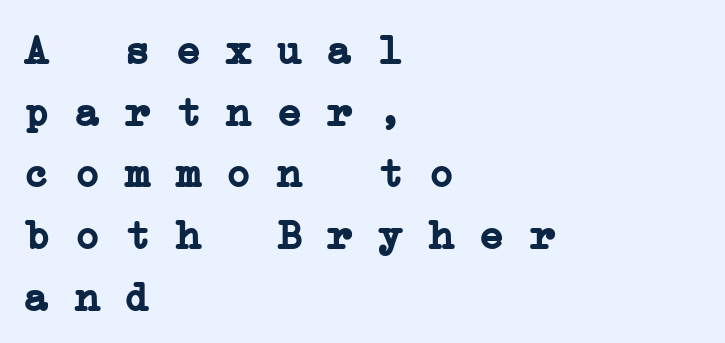
Think of a typewriter: that constant character pitch is what you see here. Regarding serifs, this sample has them. Casual observation: everything's shoved over to the left. Is there much room between lines? A standard amount, neither cramped nor airy.
